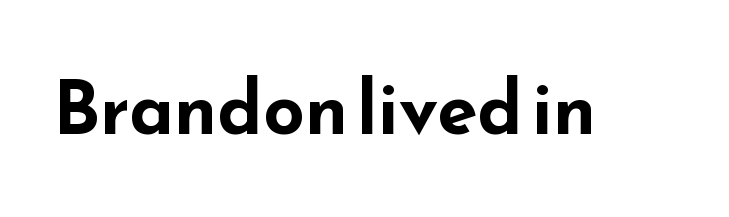
{"serif": "no", "italic": "no", "bold": "yes", "weight": "bold", "width": "wide", "stroke_contrast": "low", "x_height": "small", "monospaced": "no", "underline": "no", "letter_spacing": "normal", "letter_spacing_em": 0.0, "glyph_px": 73}
